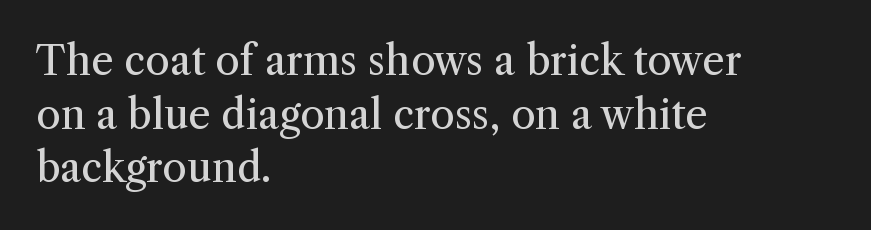
Q: Is the text bold? A: No.
Q: Is the text italic (slanted)? A: No, it is upright.
Q: Is the typeface a serif or a sans-serif typeface? A: Serif.
Q: Is the text underlined? A: No.
Q: How is the paragraph aligned? A: Left-aligned.
Q: Is the spacing between letters normal or unusually wide? A: Normal.
Q: Is the spacing between lines tight, normal or loose? A: Normal.
Q: Width (condensed, normal, or wide)? A: Normal.
Q: Stroke contrast? A: Medium.
Q: x-height? A: Medium.
Q: Monospaced? A: No.
